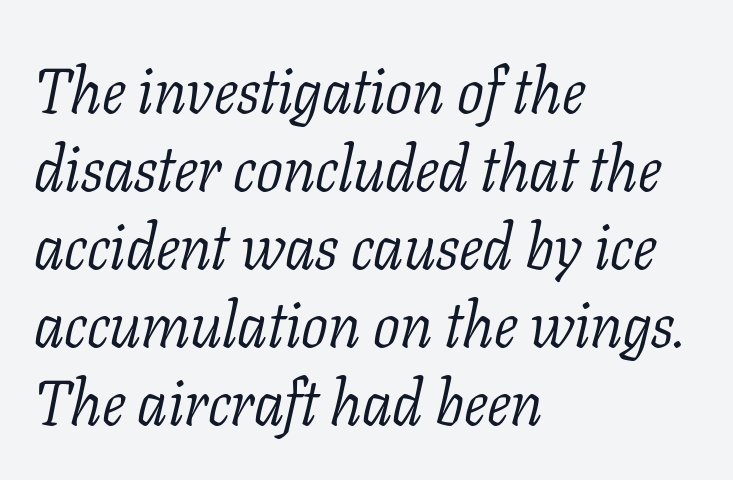
The image shows 63 px light serif type, italic (leaning right); set left-aligned, line spacing 1.24x, normal letter spacing, not underlined; low stroke contrast and a medium x-height.
